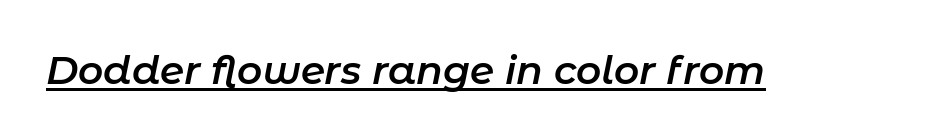
{"italic": "yes", "lean": "right", "slant_degrees": 11, "bold": "semi", "weight": "semibold", "width": "normal", "stroke_contrast": "low", "x_height": "medium", "monospaced": "no", "underline": "yes", "letter_spacing": "normal", "letter_spacing_em": 0.0, "glyph_px": 39}
